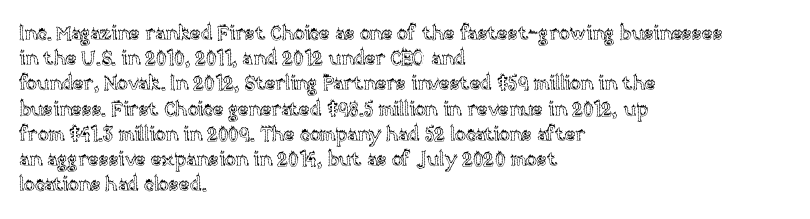
{"italic": "no", "underline": "no", "align": "left", "line_spacing": "normal", "line_spacing_ratio": 1.26, "letter_spacing": "normal", "letter_spacing_em": 0.0, "glyph_px": 20}
